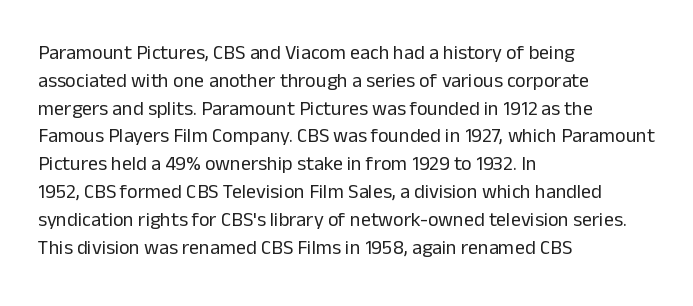
Q: Is the text bold? A: No.
Q: Is the text italic (slanted)? A: No, it is upright.
Q: Is the text underlined? A: No.
Q: How is the paragraph aligned? A: Left-aligned.
Q: Is the spacing between letters normal or unusually wide? A: Normal.
Q: Is the spacing between lines tight, normal or loose? A: Normal.
